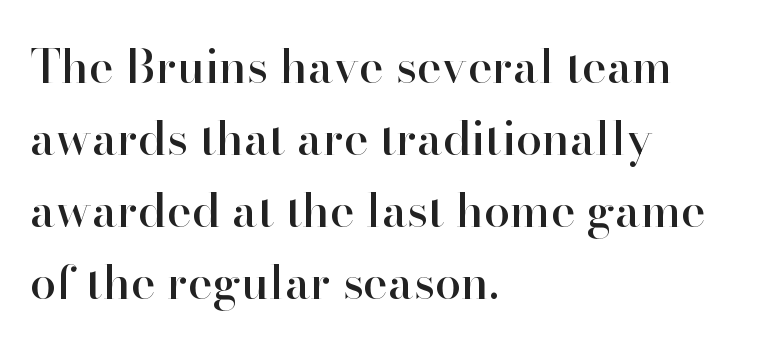
The image shows 47 px serif type, upright; set left-aligned, normal line spacing (1.53x), normal letter spacing, not underlined; high stroke contrast and a small x-height.
